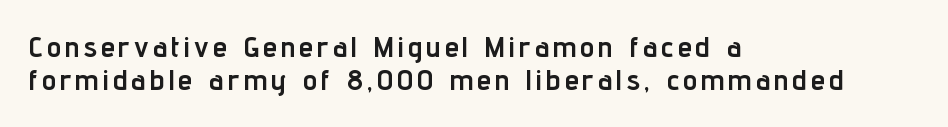
The image shows 29 px semibold, condensed sans-serif type, upright; set left-aligned, tight line spacing (1.14x), not underlined; low stroke contrast and a medium x-height.
